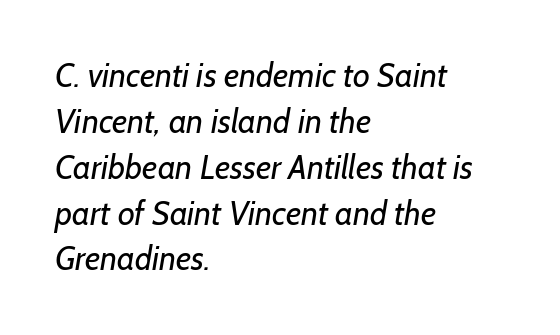
{"serif": "no", "bold": "no", "weight": "regular", "width": "normal", "stroke_contrast": "low", "x_height": "medium", "monospaced": "no", "underline": "no", "align": "left", "line_spacing": "normal", "line_spacing_ratio": 1.39, "letter_spacing": "normal", "letter_spacing_em": 0.0, "glyph_px": 33}
